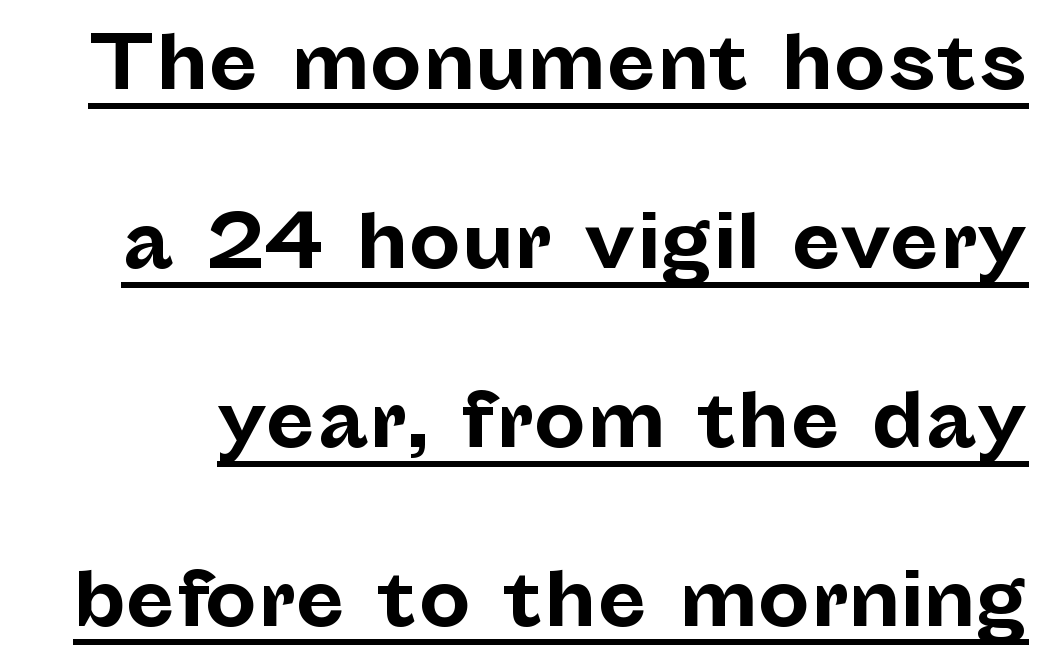
Tall strokes in this sample are plumb rather than angled. Proportional: the letters do not fall into vertical columns. The glyphs have the mass of a bold cut. Students, note that the glyphs here touch the page at normal intervals.
